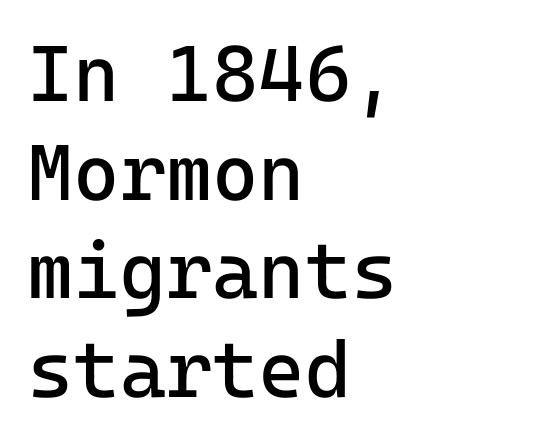
The image shows 79 px regular-weight sans-serif type, upright, monospaced; set left-aligned, normal line spacing (1.25x), normal letter spacing, not underlined; low stroke contrast and a medium x-height.
